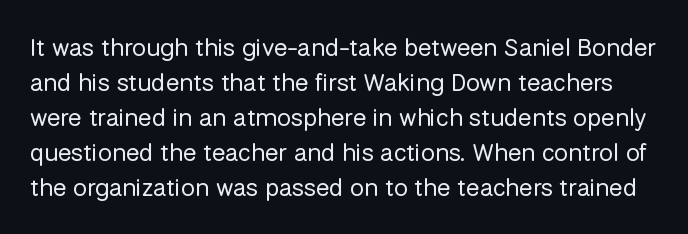
Q: Is the text bold? A: No.
Q: Is the text italic (slanted)? A: No, it is upright.
Q: Is the text underlined? A: No.
Q: Is the spacing between letters normal or unusually wide? A: Normal.
Q: Is the spacing between lines tight, normal or loose? A: Normal.
